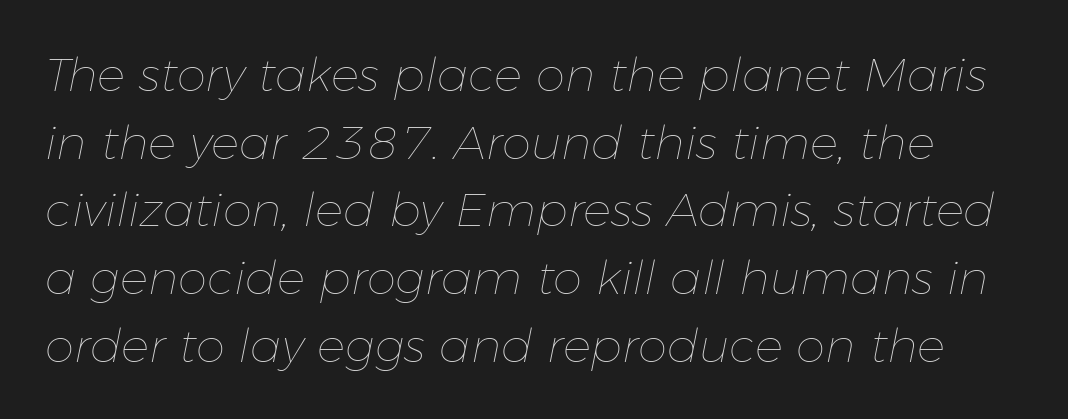
{"italic": "yes", "lean": "right", "slant_degrees": 11, "bold": "no", "weight": "thin", "width": "normal", "stroke_contrast": "low", "x_height": "medium", "monospaced": "no", "underline": "no", "line_spacing": "normal", "line_spacing_ratio": 1.44, "letter_spacing": "normal", "letter_spacing_em": 0.0, "glyph_px": 47}
